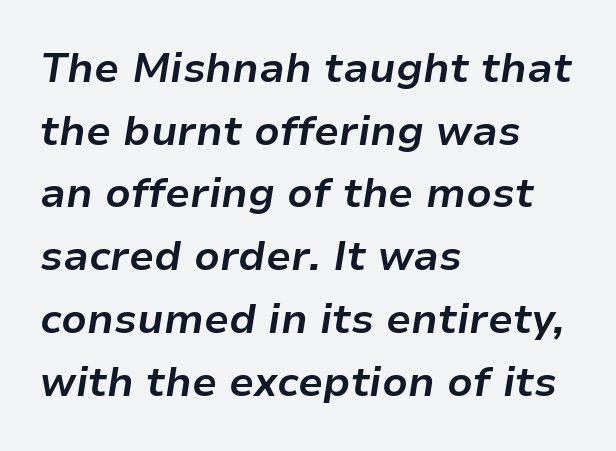
A student would call this left alignment; a typographer would say flush left, rag right. The face used here is proportionally spaced, like ordinary book or web type. Just letters on the line, the space beneath them empty. The passage shown has conventional tracking throughout. Rows of type keep a routine distance in the vertical direction.
